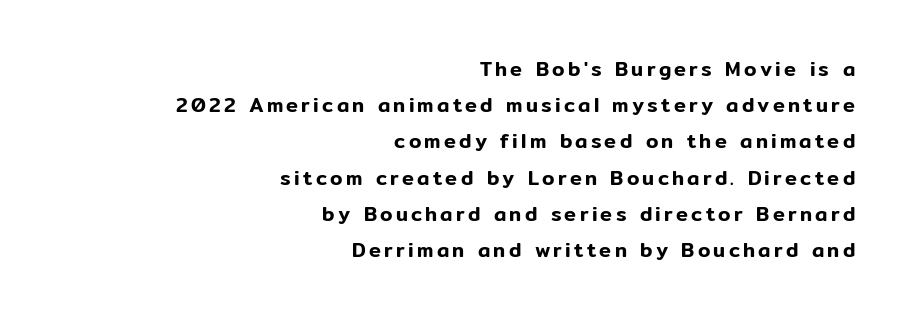
{"italic": "no", "underline": "no", "align": "right", "line_spacing_ratio": 1.81, "glyph_px": 20}
